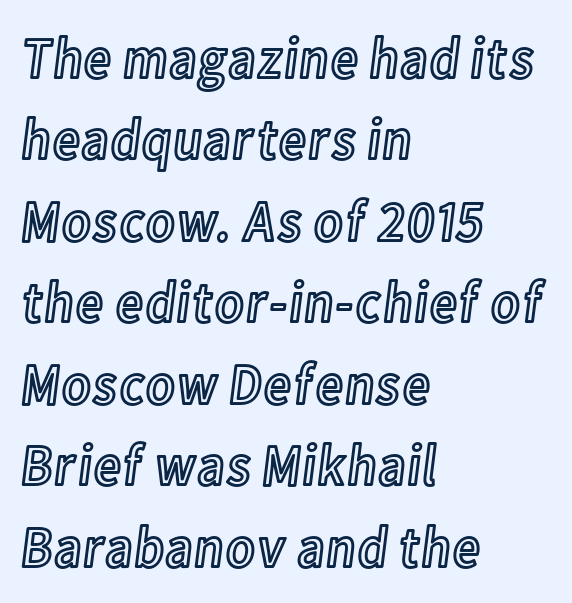
The image shows 59 px condensed type; set left-aligned, normal line spacing (1.38x), normal letter spacing, not underlined; a medium x-height.
